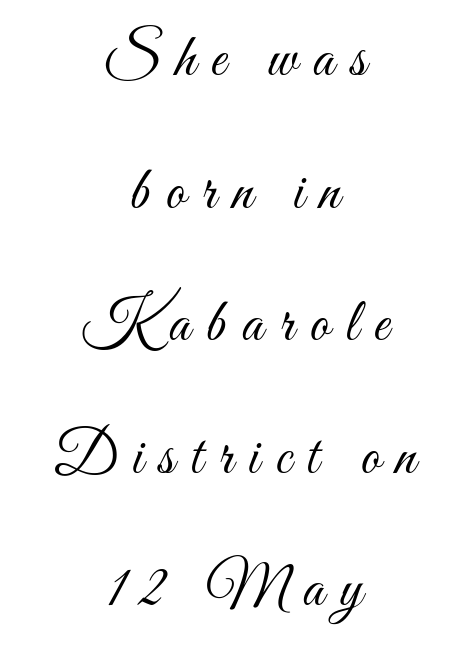
Q: Is the text bold? A: No.
Q: Is the text italic (slanted)? A: Yes.
Q: Is the text underlined? A: No.
Q: How is the paragraph aligned? A: Centered.
Q: Is the spacing between letters normal or unusually wide? A: Unusually wide.
Q: Is the spacing between lines tight, normal or loose? A: Loose.
Q: Width (condensed, normal, or wide)? A: Condensed.
Q: Stroke contrast? A: Medium.
Q: x-height? A: Small.
Q: Monospaced? A: No.
